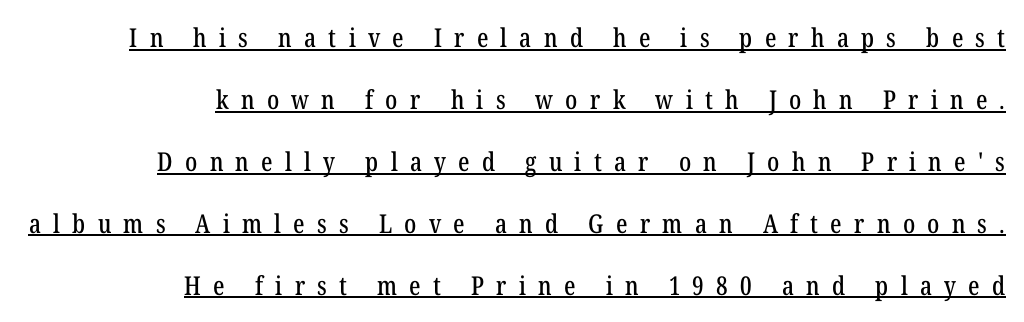
Q: Is the text italic (slanted)? A: No, it is upright.
Q: Is the text underlined? A: Yes.
Q: How is the paragraph aligned? A: Right-aligned.
Q: Is the spacing between letters normal or unusually wide? A: Unusually wide.
Q: Is the spacing between lines tight, normal or loose? A: Loose.
